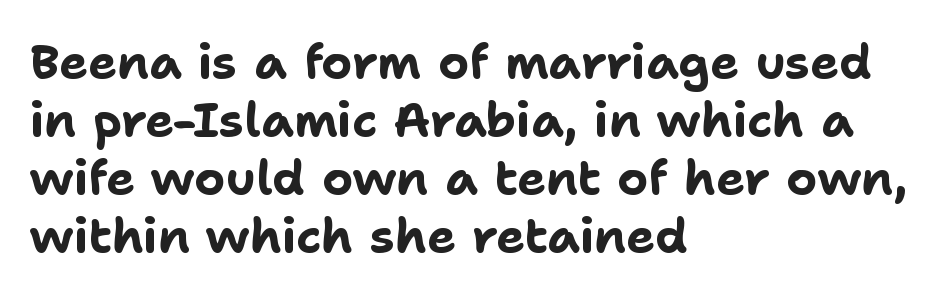
Q: Is the text bold? A: Yes.
Q: Is the text italic (slanted)? A: No, it is upright.
Q: Is the typeface a serif or a sans-serif typeface? A: Sans-serif.
Q: Is the text underlined? A: No.
Q: How is the paragraph aligned? A: Left-aligned.
Q: Is the spacing between letters normal or unusually wide? A: Normal.
Q: Width (condensed, normal, or wide)? A: Normal.
Q: Stroke contrast? A: Low.
Q: x-height? A: Medium.
Q: Monospaced? A: No.
